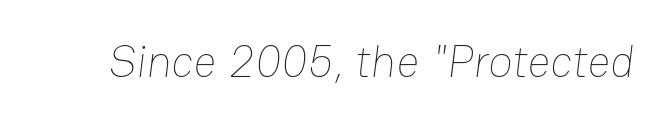
The image shows 45 px thin type; set normal letter spacing, not underlined; low stroke contrast and a medium x-height.
